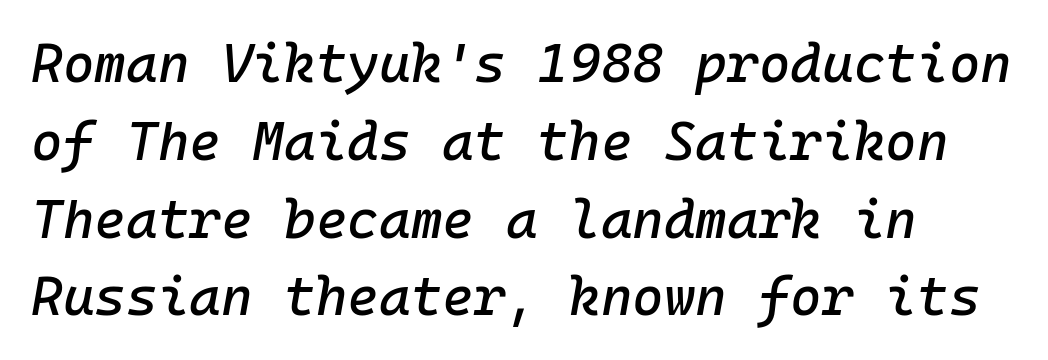
{"italic": "yes", "lean": "right", "slant_degrees": 10, "width": "normal", "stroke_contrast": "low", "x_height": "medium", "monospaced": "yes", "underline": "no", "align": "left", "line_spacing": "normal", "line_spacing_ratio": 1.44, "letter_spacing": "normal", "letter_spacing_em": 0.0, "glyph_px": 54}
